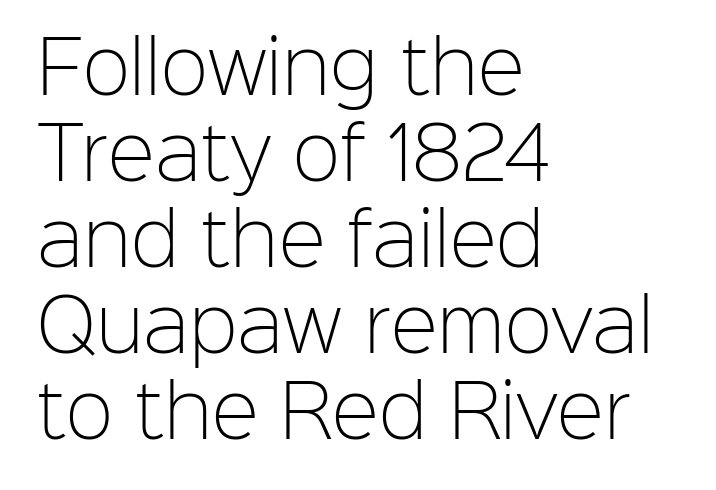
Q: Is the text bold? A: No.
Q: Is the text italic (slanted)? A: No, it is upright.
Q: Is the typeface a serif or a sans-serif typeface? A: Sans-serif.
Q: Is the text underlined? A: No.
Q: How is the paragraph aligned? A: Left-aligned.
Q: Is the spacing between letters normal or unusually wide? A: Normal.
Q: Width (condensed, normal, or wide)? A: Normal.
Q: Stroke contrast? A: Low.
Q: x-height? A: Medium.
Q: Monospaced? A: No.
